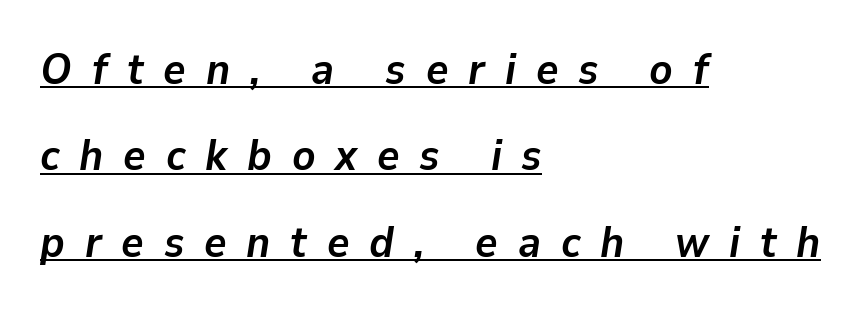
{"italic": "yes", "lean": "right", "slant_degrees": 9, "bold": "yes", "weight": "semibold", "width": "normal", "stroke_contrast": "low", "x_height": "medium", "monospaced": "no", "underline": "yes", "align": "left", "line_spacing": "loose", "line_spacing_ratio": 2.01, "letter_spacing": "wide", "letter_spacing_em": 0.46, "glyph_px": 43}
